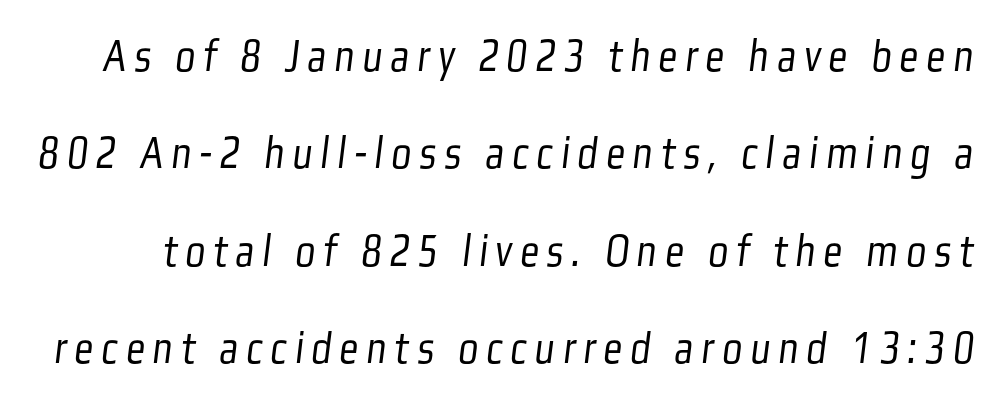
Decoration check: the copy has no underline. Type style note: lacks serifs. These lines are rendered in a variable-pitch font. Is the stroke heavy? The answer is a plain regular-or-lighter.
